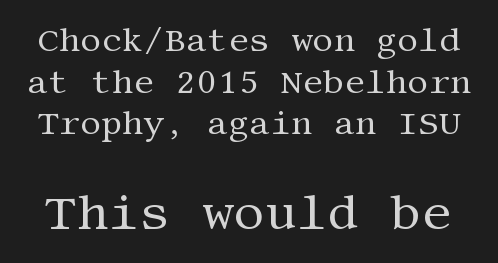
The image shows 49 px regular-weight serif type, upright; set normal line spacing (1.26x), normal letter spacing, not underlined; the second (bottom) block is 1.48x larger; medium stroke contrast and a large x-height.
